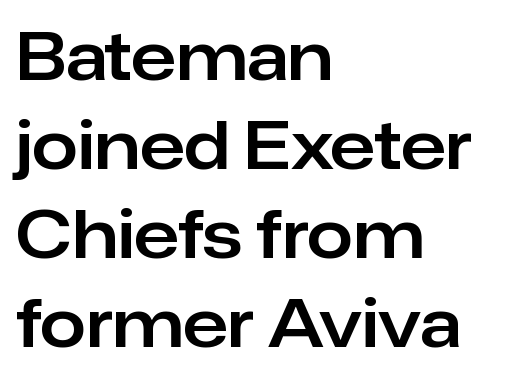
The rendering uses natural spacing where letterforms have individual widths. The passage shown is not underscored anywhere. The designer left line spacing at the default. Note: no serifs on the glyphs. This rendering leaves character spacing at its baseline value. The paragraph has a hard left edge and a soft right edge.
